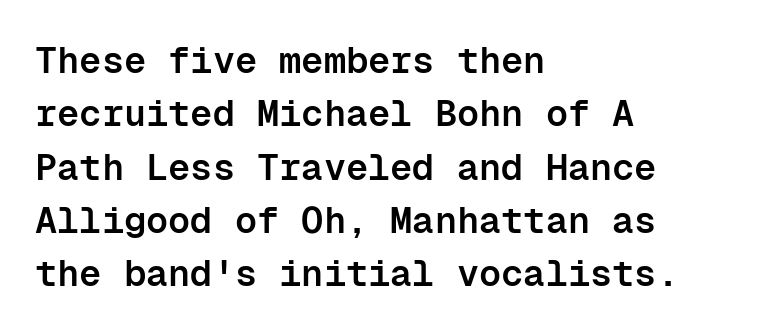
{"serif": "no", "italic": "no", "bold": "semi", "weight": "semibold", "width": "normal", "stroke_contrast": "low", "x_height": "medium", "monospaced": "yes", "underline": "no", "align": "left", "line_spacing": "normal", "line_spacing_ratio": 1.44, "letter_spacing": "normal", "letter_spacing_em": 0.0, "glyph_px": 37}
